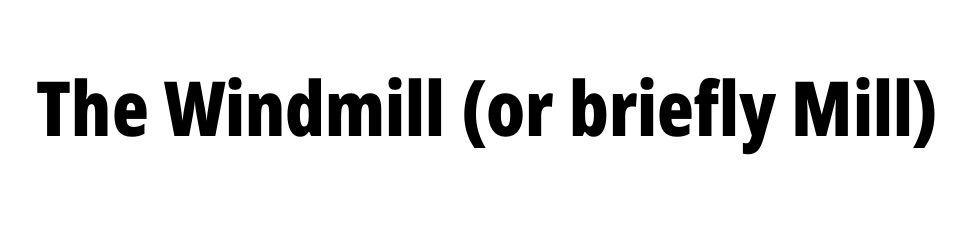
Q: Is the text bold? A: Yes.
Q: Is the text italic (slanted)? A: No, it is upright.
Q: Is the typeface a serif or a sans-serif typeface? A: Sans-serif.
Q: Is the text underlined? A: No.
Q: Is the spacing between letters normal or unusually wide? A: Normal.
Q: Width (condensed, normal, or wide)? A: Condensed.
Q: Stroke contrast? A: Low.
Q: x-height? A: Medium.
Q: Monospaced? A: No.
